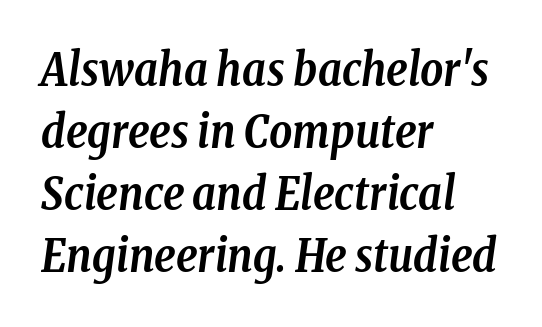
Q: Is the text bold? A: Yes.
Q: Is the text italic (slanted)? A: Yes, it leans right by about 8 degrees.
Q: Is the typeface a serif or a sans-serif typeface? A: Serif.
Q: Is the text underlined? A: No.
Q: How is the paragraph aligned? A: Left-aligned.
Q: Is the spacing between letters normal or unusually wide? A: Normal.
Q: Is the spacing between lines tight, normal or loose? A: Normal.
Q: Width (condensed, normal, or wide)? A: Condensed.
Q: Stroke contrast? A: Low.
Q: x-height? A: Medium.
Q: Monospaced? A: No.
